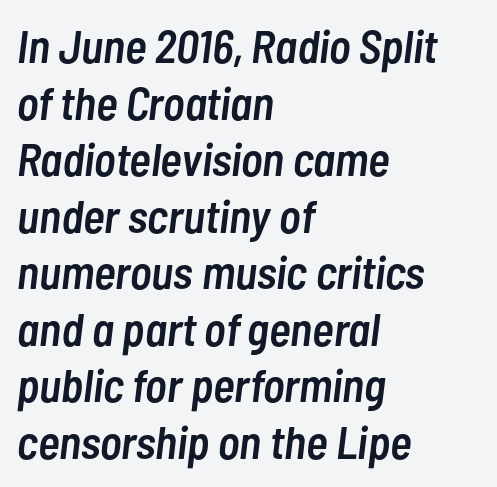
The image shows 46 px semibold, condensed type, italic (leaning right); set left-aligned, line spacing 1.23x, normal letter spacing, not underlined; low stroke contrast and a medium x-height.
